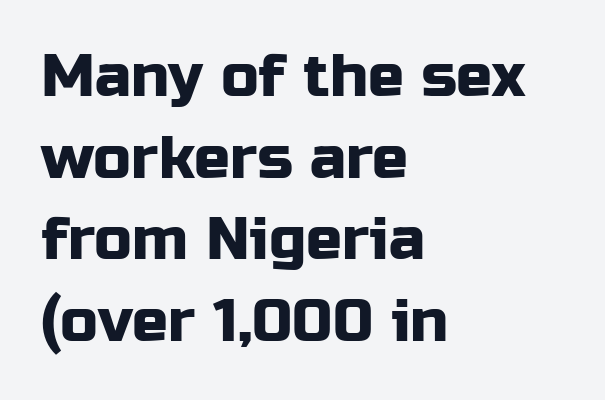
{"serif": "no", "italic": "no", "width": "normal", "stroke_contrast": "low", "x_height": "medium", "monospaced": "no", "underline": "no", "align": "left", "line_spacing": "normal", "line_spacing_ratio": 1.36, "letter_spacing": "normal", "letter_spacing_em": 0.0, "glyph_px": 60}
